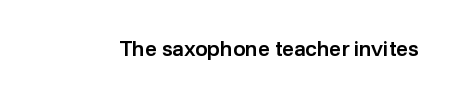
{"italic": "no", "bold": "semi", "underline": "no", "letter_spacing": "normal", "letter_spacing_em": 0.0, "glyph_px": 21}
